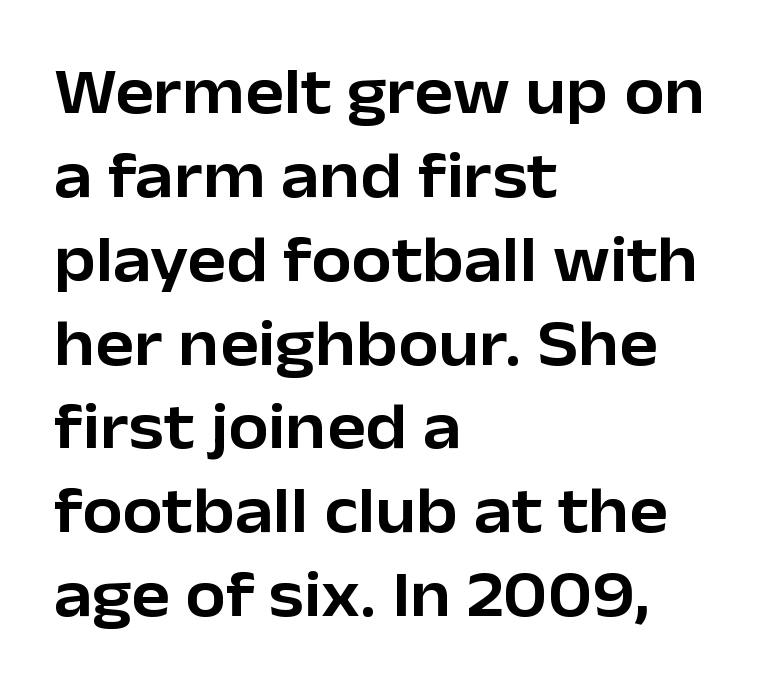
Vertical spacing — default. The letters sit at their default tracking, neither squeezed nor spread. The zone under the glyphs is completely vacant. Does the lettering tilt? It doesn't — this is upright. A sans-serif font was chosen for this passage.
